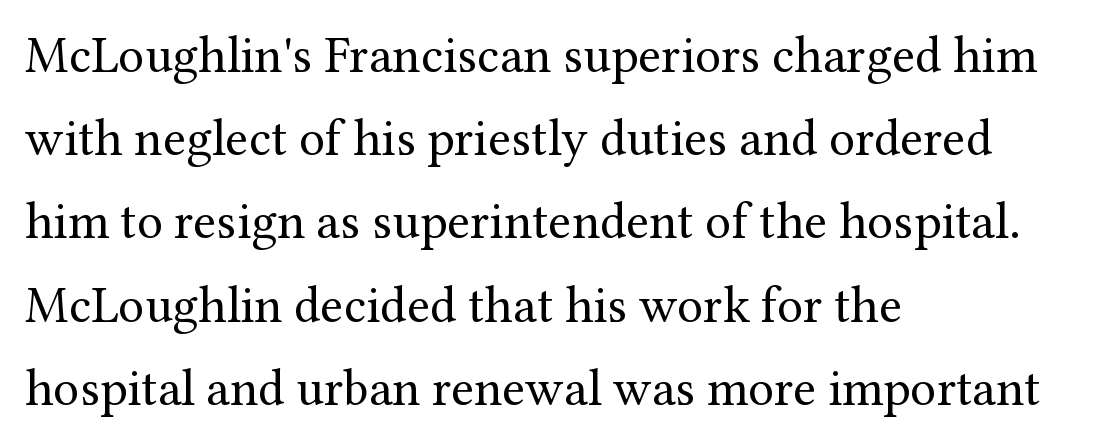
These lines are rendered in a variable-pitch font. Is the block centered? No — it sits flush against the left margin. Does the lettering tilt? It doesn't — this is upright. Inter-character spacing is left at the font's built-in metrics.
